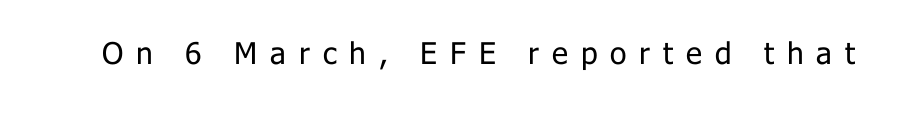
Q: Is the text bold? A: No.
Q: Is the text italic (slanted)? A: No, it is upright.
Q: Is the typeface a serif or a sans-serif typeface? A: Sans-serif.
Q: Is the text underlined? A: No.
Q: Is the spacing between letters normal or unusually wide? A: Unusually wide.
Q: Width (condensed, normal, or wide)? A: Normal.
Q: Stroke contrast? A: Low.
Q: x-height? A: Medium.
Q: Monospaced? A: No.
